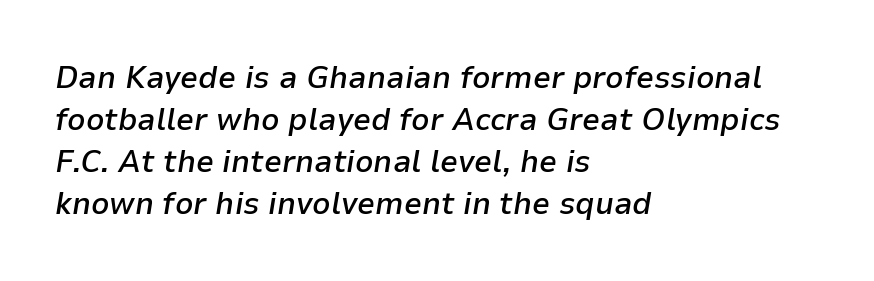
{"italic": "yes", "lean": "right", "slant_degrees": 9, "bold": "semi", "weight": "semibold", "width": "normal", "stroke_contrast": "low", "x_height": "medium", "monospaced": "no", "underline": "no", "align": "left", "line_spacing": "normal", "line_spacing_ratio": 1.31, "letter_spacing": "normal", "letter_spacing_em": 0.0, "glyph_px": 32}
